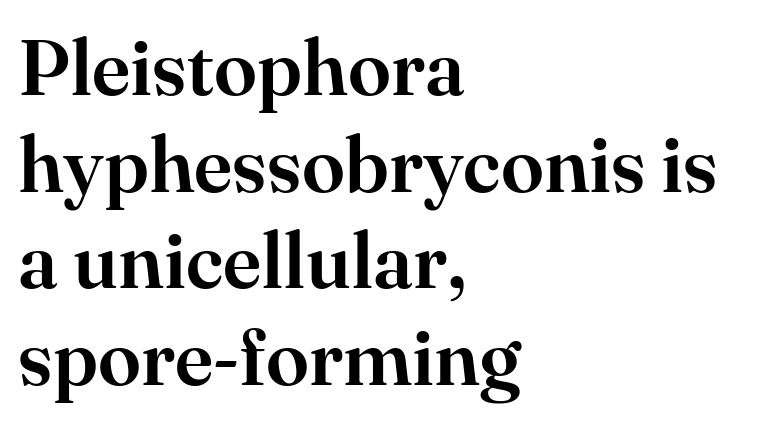
The image shows 78 px serif type, upright; set left-aligned, line spacing 1.24x, normal letter spacing, not underlined; high stroke contrast and a small x-height.
